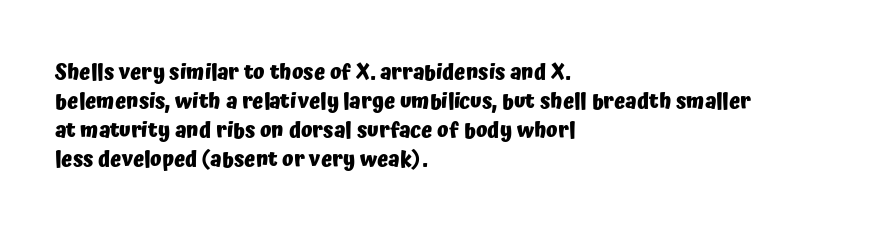
{"italic": "no", "bold": "yes", "underline": "no", "align": "left", "line_spacing": "normal", "line_spacing_ratio": 1.38, "letter_spacing": "normal", "letter_spacing_em": 0.0, "glyph_px": 21}
